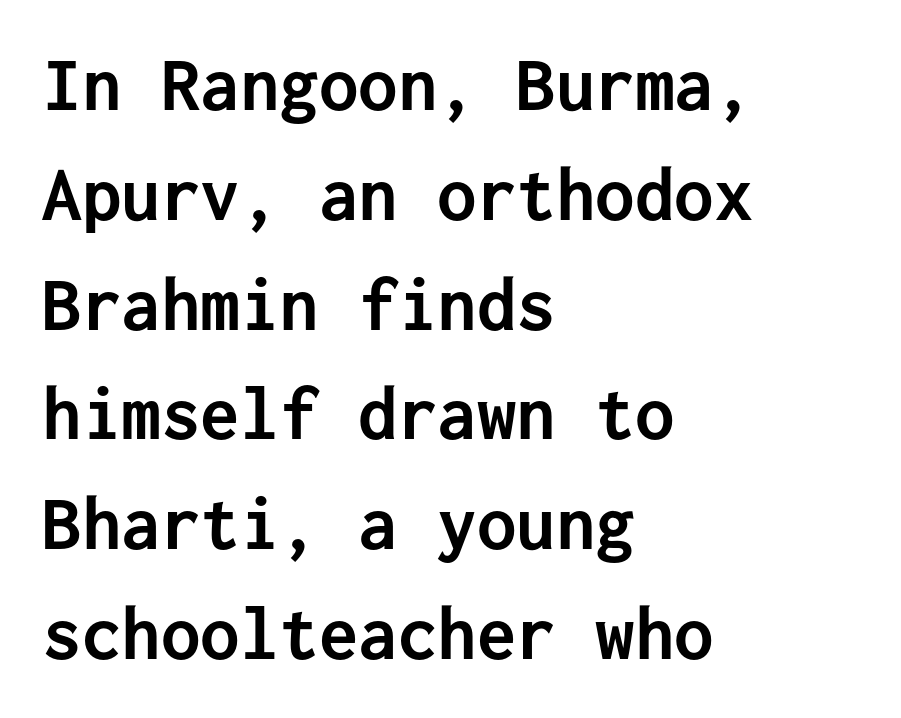
Each letter's strokes conclude bluntly, with no projecting serifs. Beneath every word, the page is bare. Fixed-width glyphs throughout — classic coding-font behaviour. Vertically, the passage feels balanced, rows spaced as you'd expect. Nothing unusual about the tracking: characters are spaced as the font intends. Every character sits straight up, as roman type does.
